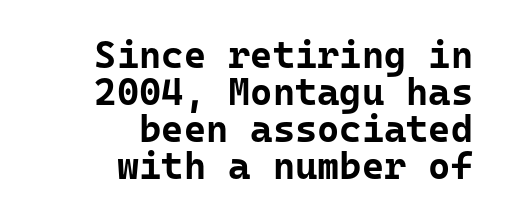
Q: Is the text bold? A: Yes.
Q: Is the text italic (slanted)? A: No, it is upright.
Q: Is the typeface a serif or a sans-serif typeface? A: Sans-serif.
Q: Is the text underlined? A: No.
Q: How is the paragraph aligned? A: Right-aligned.
Q: Is the spacing between letters normal or unusually wide? A: Normal.
Q: Is the spacing between lines tight, normal or loose? A: Tight.
Q: Width (condensed, normal, or wide)? A: Normal.
Q: Stroke contrast? A: Low.
Q: x-height? A: Medium.
Q: Monospaced? A: Yes.
